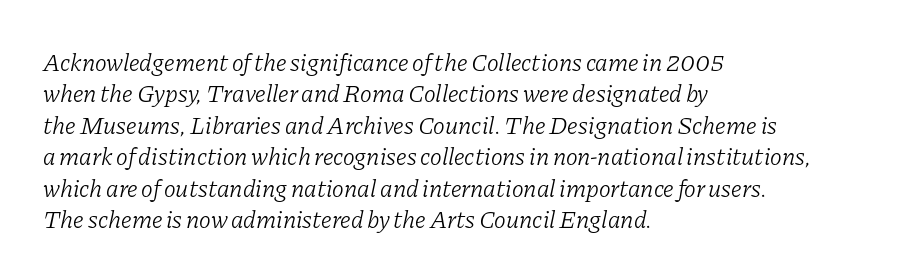
{"italic": "yes", "lean": "right", "slant_degrees": 11, "bold": "no", "underline": "no", "align": "left", "line_spacing": "normal", "line_spacing_ratio": 1.26, "letter_spacing": "normal", "letter_spacing_em": 0.0, "glyph_px": 25}
